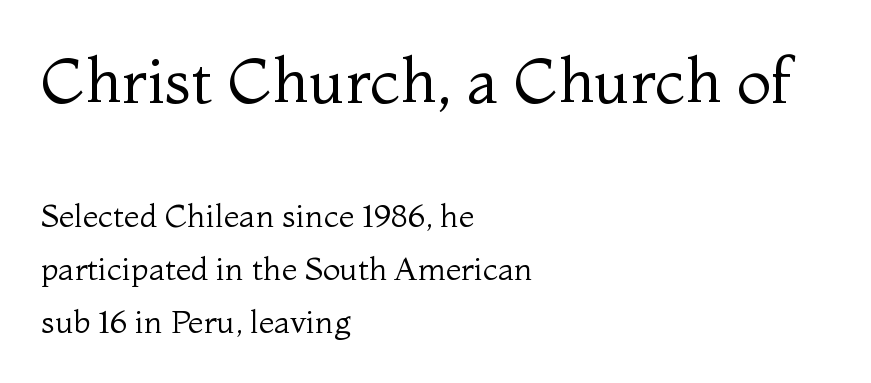
A light-to-regular cut is what we see here. Classification — serif. Alignment: flush left. The gap between lines stays unmarked.
